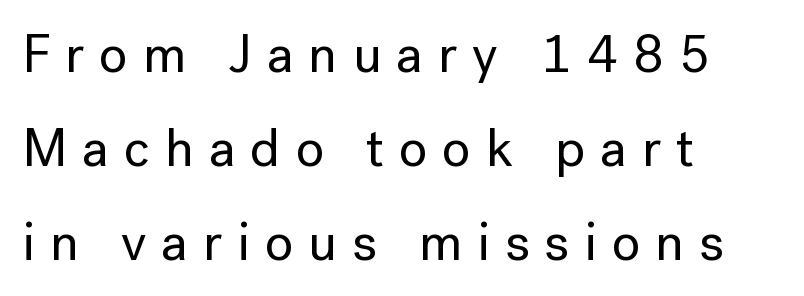
The face used here is rendered with a markedly widened letterfit. The specimen reads as upright at a glance. Anything drawn beneath the words? Only blank space. In terms of letterform style, serifs are entirely absent. These lines stack with their left ends in a neat column. The face used here is proportionally spaced, like ordinary book or web type.
